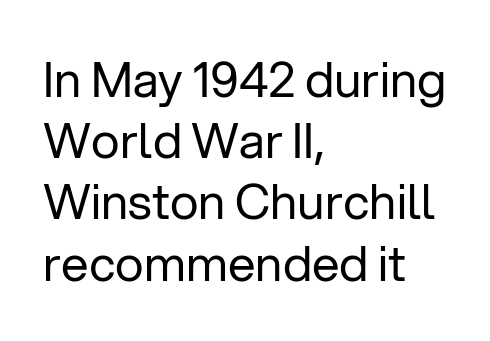
The image shows 49 px regular-weight sans-serif type, upright; set left-aligned, normal line spacing (1.25x), normal letter spacing, not underlined; low stroke contrast and a medium x-height.
